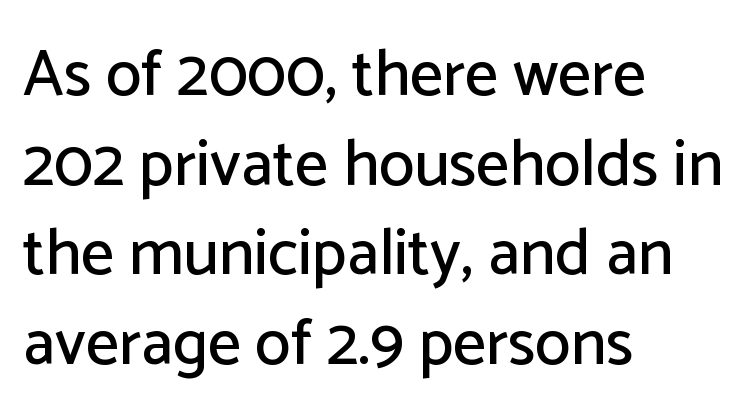
Q: Is the text italic (slanted)? A: No, it is upright.
Q: Is the typeface a serif or a sans-serif typeface? A: Sans-serif.
Q: Is the text underlined? A: No.
Q: How is the paragraph aligned? A: Left-aligned.
Q: Is the spacing between letters normal or unusually wide? A: Normal.
Q: Is the spacing between lines tight, normal or loose? A: Normal.
Q: Width (condensed, normal, or wide)? A: Normal.
Q: Stroke contrast? A: Low.
Q: x-height? A: Medium.
Q: Monospaced? A: No.
